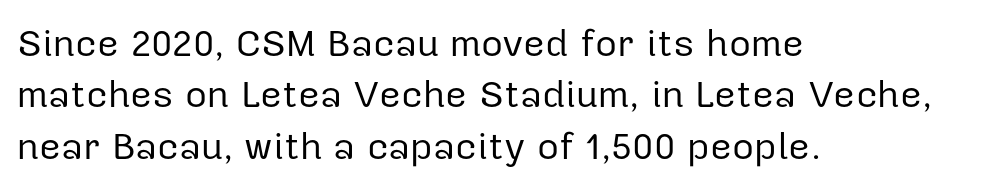
Q: Is the text bold? A: No.
Q: Is the text italic (slanted)? A: No, it is upright.
Q: Is the typeface a serif or a sans-serif typeface? A: Sans-serif.
Q: Is the text underlined? A: No.
Q: How is the paragraph aligned? A: Left-aligned.
Q: Is the spacing between letters normal or unusually wide? A: Normal.
Q: Is the spacing between lines tight, normal or loose? A: Normal.
Q: Width (condensed, normal, or wide)? A: Normal.
Q: Stroke contrast? A: Low.
Q: x-height? A: Medium.
Q: Monospaced? A: No.
